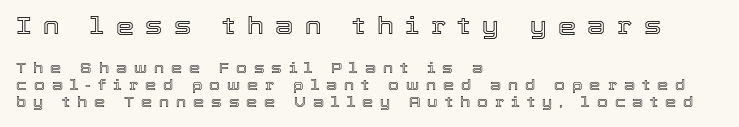
The image shows 23 px text type, upright; set left-aligned, line spacing 1.21x, unusually wide letter spacing (+0.5 em), not underlined; the first (top) block is 1.64x larger.
